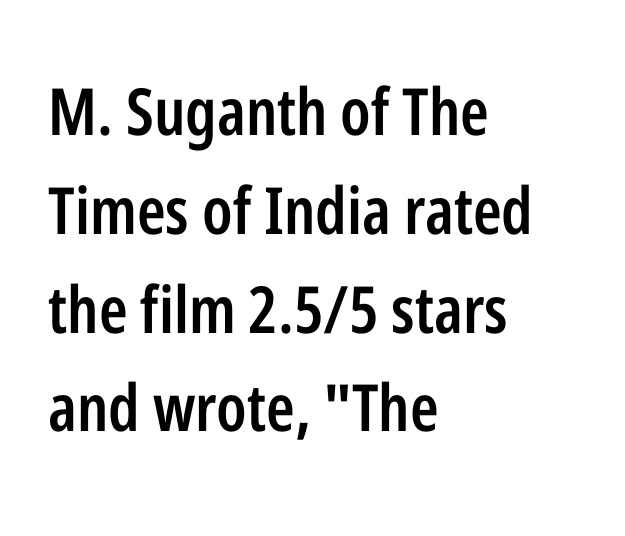
Each row of text sits above clean, open space. The line-height multiplier appears to be the usual default. Varying glyph widths throughout — classic text-font behaviour. A typesetter would label this face a sans. The setting favours the left margin, as ordinary paragraphs usually do. This is the regular roman posture of the typeface.
